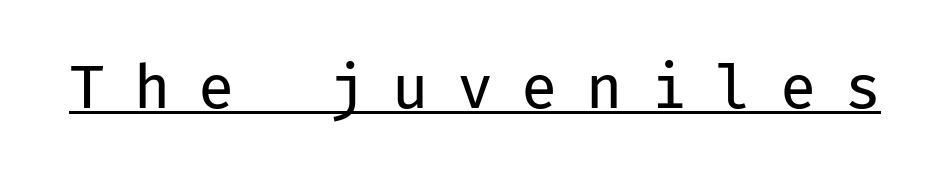
{"serif": "no", "italic": "no", "bold": "no", "weight": "regular", "width": "normal", "stroke_contrast": "low", "x_height": "medium", "monospaced": "yes", "underline": "yes", "letter_spacing": "wide", "letter_spacing_em": 0.48, "glyph_px": 59}
